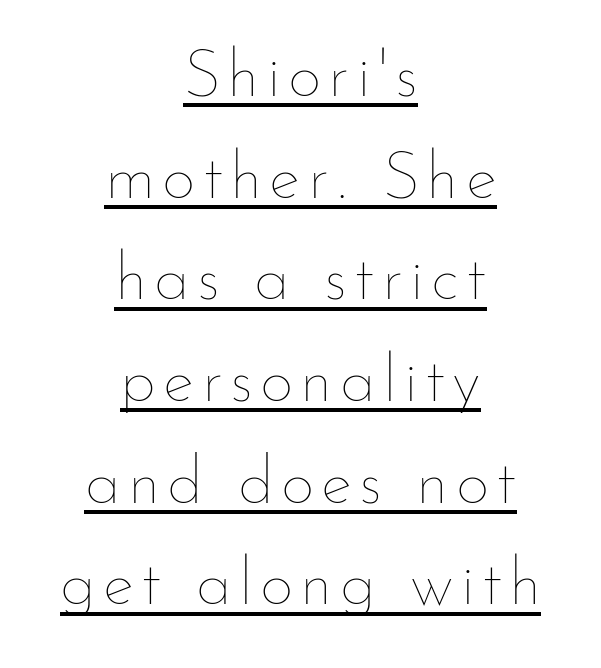
The image shows 66 px thin type, upright; set centered, normal line spacing (1.54x), underlined; low stroke contrast and a small x-height.
